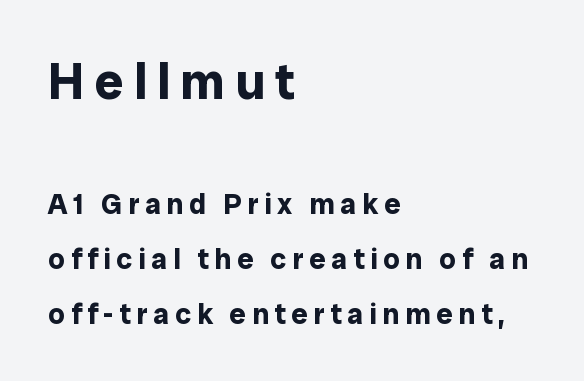
A clean baseline with only descenders dipping below it. Designer's note — italics off, roman on. Line starts are locked; line ends wander. The first block has been scaled up relative to the second. A typesetter would call this heavily tracked-out type.
